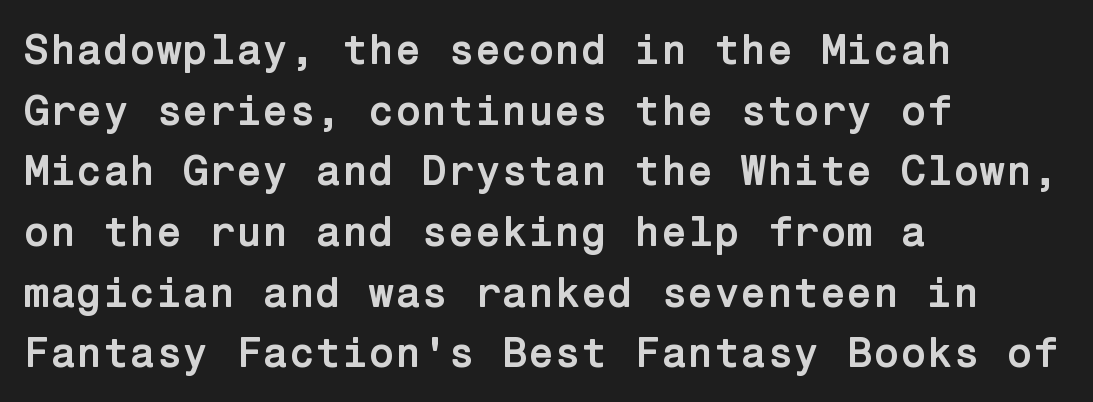
Notice how the stems are strictly vertical — no italics here. Line starts are locked; line ends wander. A full-strength bold gives these letters their thick strokes. These lines are composed in type without serifs. Glyph-to-glyph distance matches everyday printed text. This rendering features lettering with no underline.
